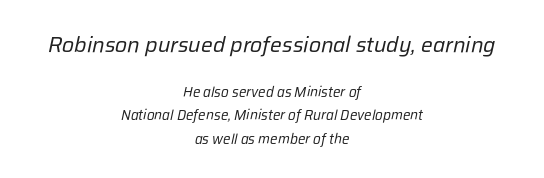
Rows of type keep a routine distance in the vertical direction. Size contrast runs from large at the top to small at the bottom. Here the glyphs are tracked normally, forming tight word shapes. The setting favours the middle, as headings and verse often do.
